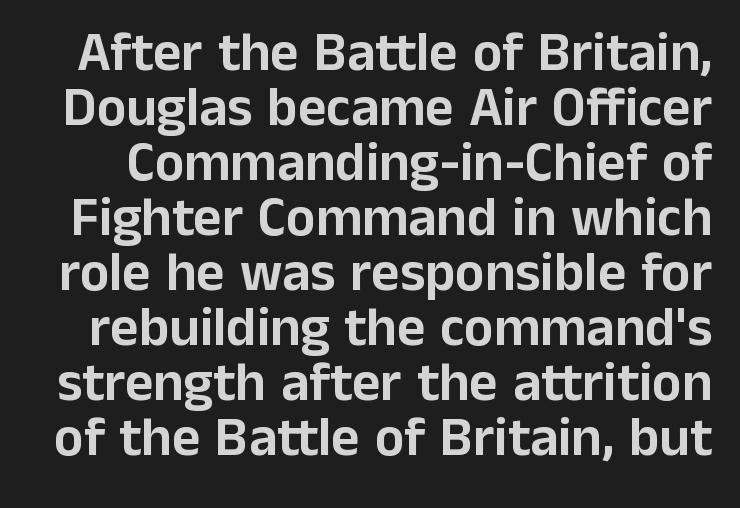
The image shows 55 px sans-serif type, upright; set tight line spacing (1.0x), normal letter spacing, not underlined; low stroke contrast and a medium x-height.
